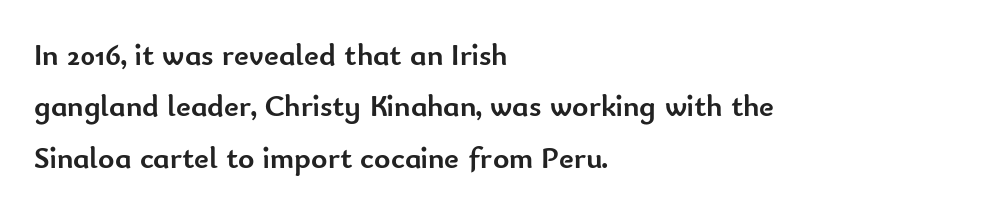
Its strokes are broad and dark, the hallmark of bold type. Nope, no serifs anywhere on these letters. Beneath every word, the page is bare. The letters stand upright; this is a roman face.
